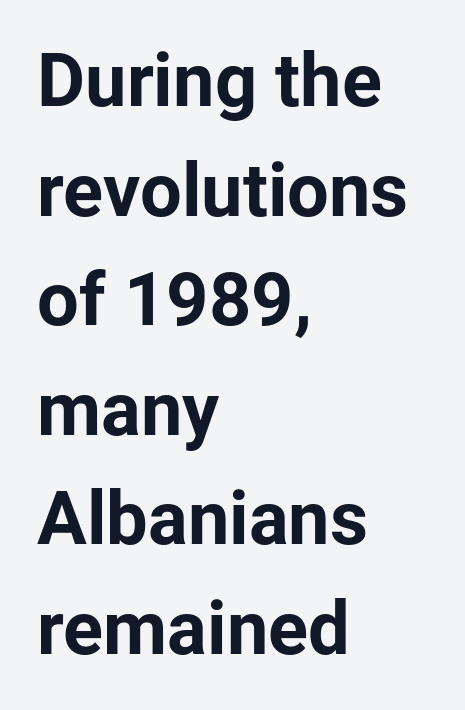
Q: Is the text bold? A: Yes.
Q: Is the text italic (slanted)? A: No, it is upright.
Q: Is the typeface a serif or a sans-serif typeface? A: Sans-serif.
Q: Is the text underlined? A: No.
Q: How is the paragraph aligned? A: Left-aligned.
Q: Is the spacing between letters normal or unusually wide? A: Normal.
Q: Is the spacing between lines tight, normal or loose? A: Normal.
Q: Width (condensed, normal, or wide)? A: Normal.
Q: Stroke contrast? A: Low.
Q: x-height? A: Medium.
Q: Monospaced? A: No.
